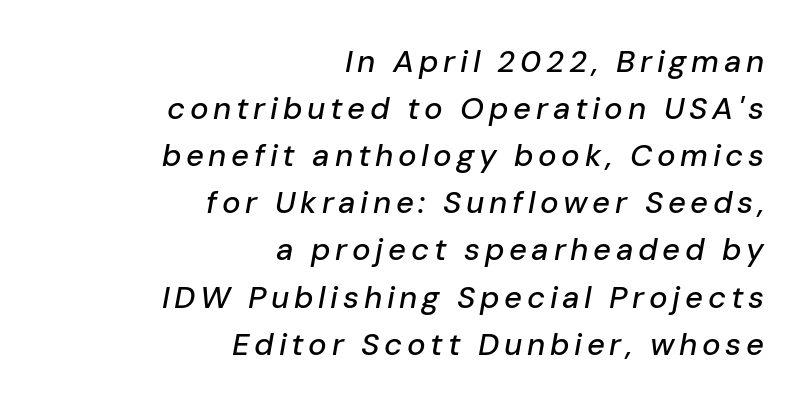
Q: Is the text italic (slanted)? A: Yes, it leans right by about 10 degrees.
Q: Is the text underlined? A: No.
Q: How is the paragraph aligned? A: Right-aligned.
Q: Is the spacing between lines tight, normal or loose? A: Normal.
Q: Width (condensed, normal, or wide)? A: Normal.
Q: Stroke contrast? A: Low.
Q: x-height? A: Medium.
Q: Monospaced? A: No.
